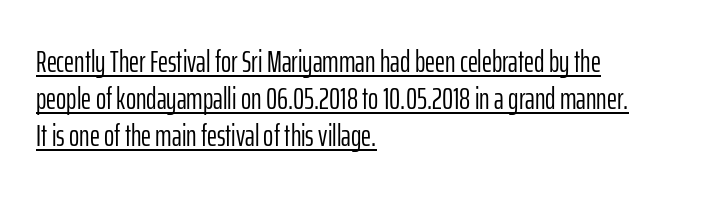
Default kerning and tracking; the words read as compact shapes. A roman cut, with each character standing at attention. What decoration does the sample have? An underline. Each letter keeps its own natural width here, so spacing adapts to shape.
